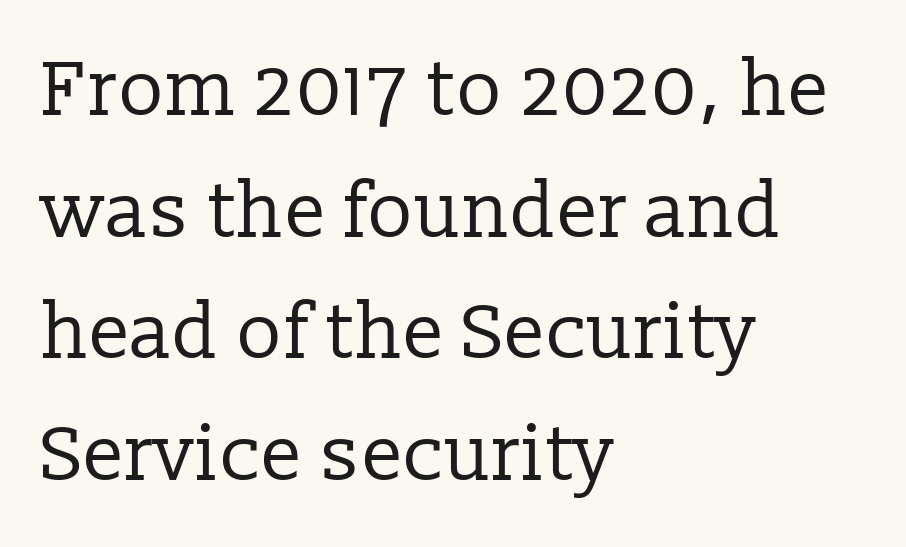
{"serif": "yes", "italic": "no", "bold": "no", "weight": "regular", "width": "normal", "stroke_contrast": "low", "x_height": "medium", "monospaced": "no", "underline": "no", "align": "left", "line_spacing": "normal", "line_spacing_ratio": 1.58, "letter_spacing": "normal", "letter_spacing_em": 0.0, "glyph_px": 77}
